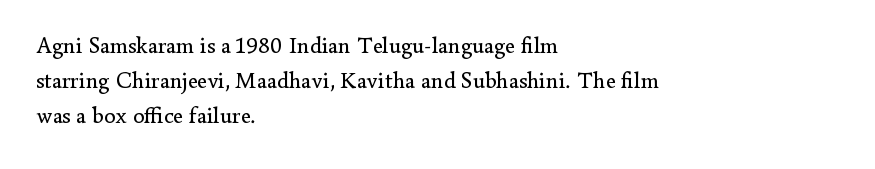
{"italic": "no", "bold": "no", "underline": "no", "align": "left", "line_spacing": "normal", "line_spacing_ratio": 1.53, "letter_spacing": "normal", "letter_spacing_em": 0.0, "glyph_px": 23}
